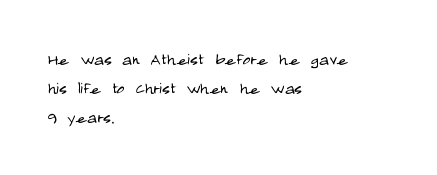
{"italic": "no", "bold": "no", "underline": "no", "align": "left", "line_spacing": "normal", "line_spacing_ratio": 1.39, "letter_spacing": "normal", "letter_spacing_em": 0.0, "glyph_px": 21}
